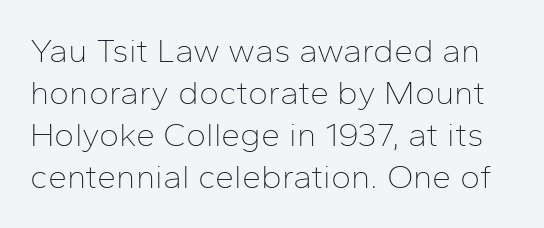
The image shows 34 px thin sans-serif type, upright; set line spacing 1.24x, normal letter spacing, not underlined; low stroke contrast and a medium x-height.
